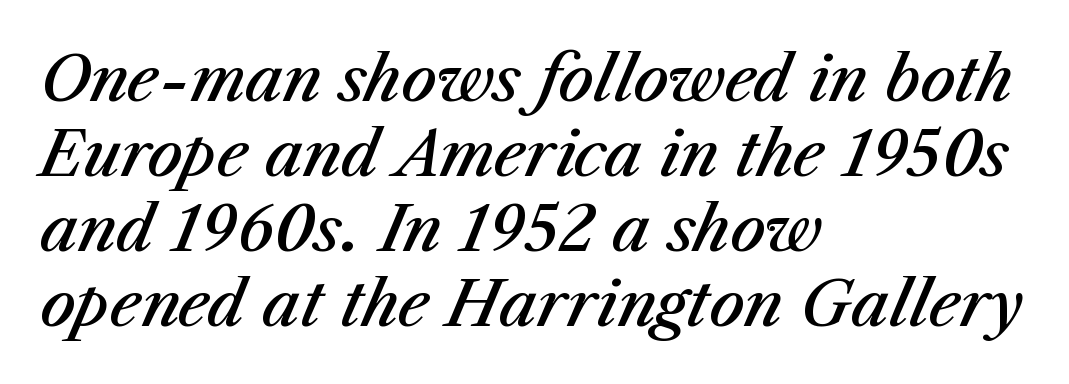
{"italic": "yes", "lean": "right", "slant_degrees": 23, "bold": "semi", "weight": "semibold", "width": "normal", "stroke_contrast": "medium", "x_height": "medium", "monospaced": "no", "underline": "no", "align": "left", "line_spacing_ratio": 1.21, "letter_spacing": "normal", "letter_spacing_em": 0.0, "glyph_px": 62}
